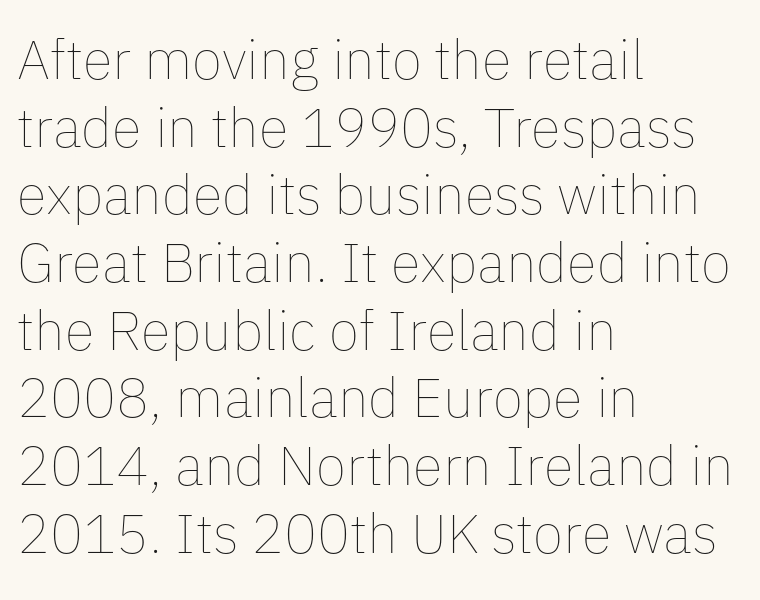
Do the characters align in a grid? No, the font is proportional. Ink coverage per letter is moderate at most. The strip under each line holds only bare page. Does the lettering tilt? It doesn't — this is upright. Short and long lines alike share a common starting point at left.
